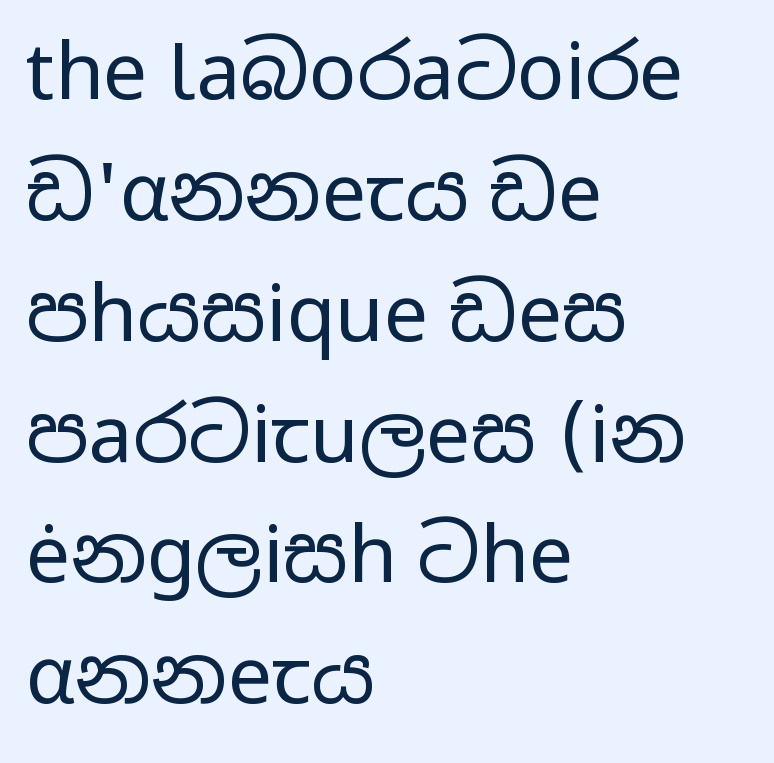
{"serif": "no", "italic": "no", "bold": "no", "weight": "regular", "width": "wide", "stroke_contrast": "low", "x_height": "medium", "monospaced": "no", "underline": "no", "align": "left", "line_spacing": "normal", "line_spacing_ratio": 1.53, "letter_spacing": "normal", "letter_spacing_em": 0.0, "glyph_px": 79}
